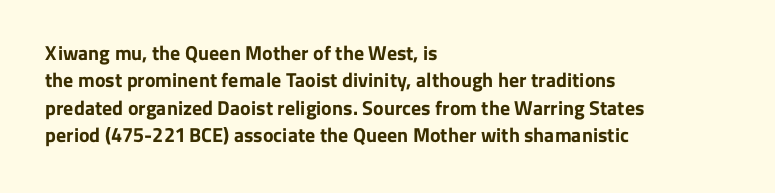
Q: Is the text bold? A: Yes.
Q: Is the text italic (slanted)? A: No, it is upright.
Q: Is the text underlined? A: No.
Q: How is the paragraph aligned? A: Left-aligned.
Q: Is the spacing between letters normal or unusually wide? A: Normal.
Q: Is the spacing between lines tight, normal or loose? A: Normal.
